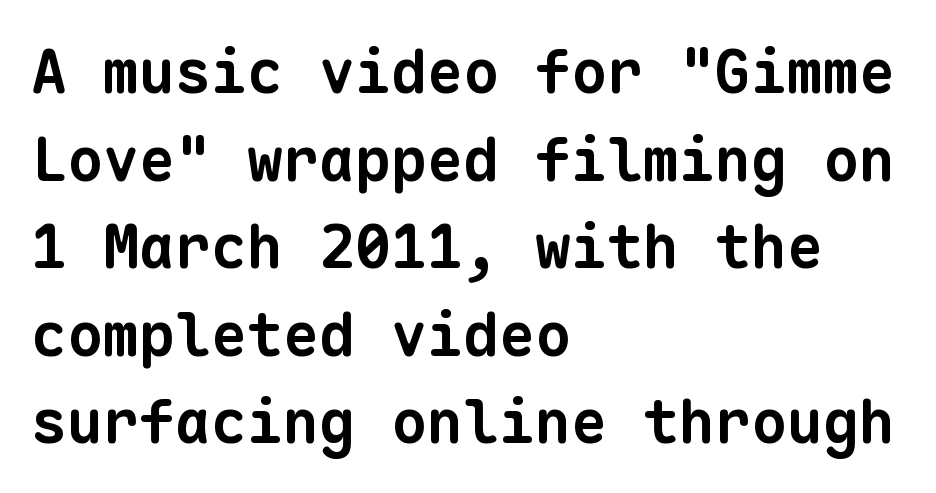
The image shows 60 px bold sans-serif type, monospaced; set left-aligned, normal line spacing (1.46x), normal letter spacing, not underlined; low stroke contrast and a medium x-height.
